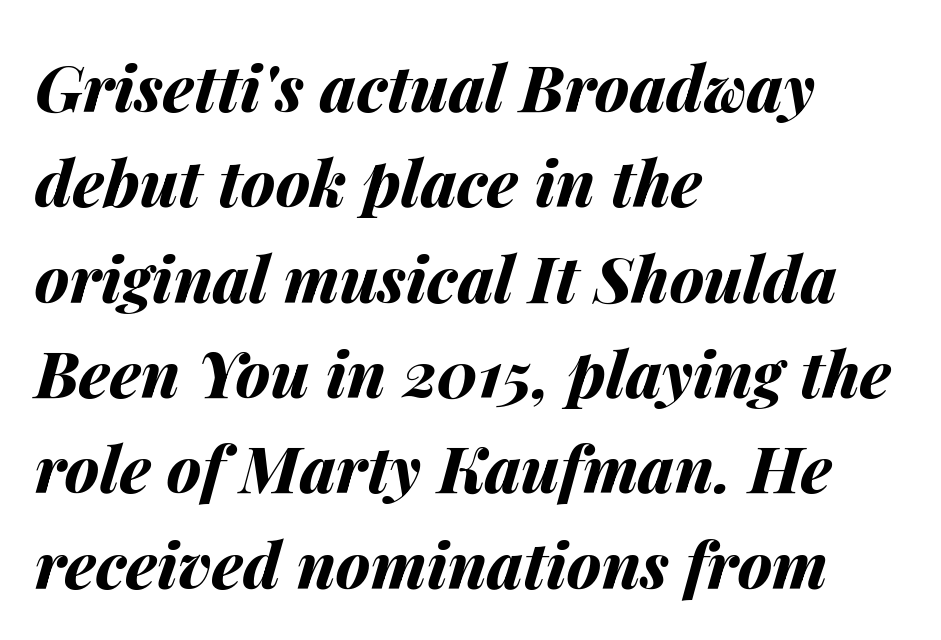
Q: Is the text bold? A: Yes.
Q: Is the text italic (slanted)? A: Yes, it leans right by about 14 degrees.
Q: Is the text underlined? A: No.
Q: How is the paragraph aligned? A: Left-aligned.
Q: Is the spacing between letters normal or unusually wide? A: Normal.
Q: Is the spacing between lines tight, normal or loose? A: Normal.
Q: Width (condensed, normal, or wide)? A: Normal.
Q: Stroke contrast? A: Medium.
Q: x-height? A: Medium.
Q: Monospaced? A: No.
